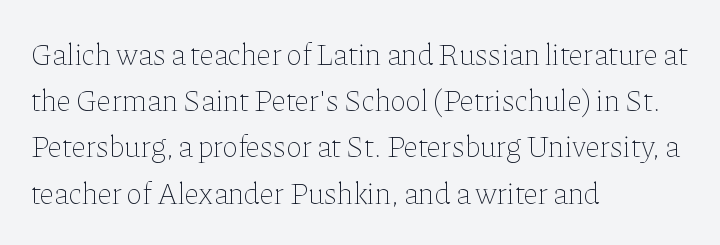
In CSS terms this would be text-align: left. Posture: straight, roman, zero tilt. Only glyphs here, with clear space below each row. The tracking reads as untouched default to a designer's eye. Leading: standard.
